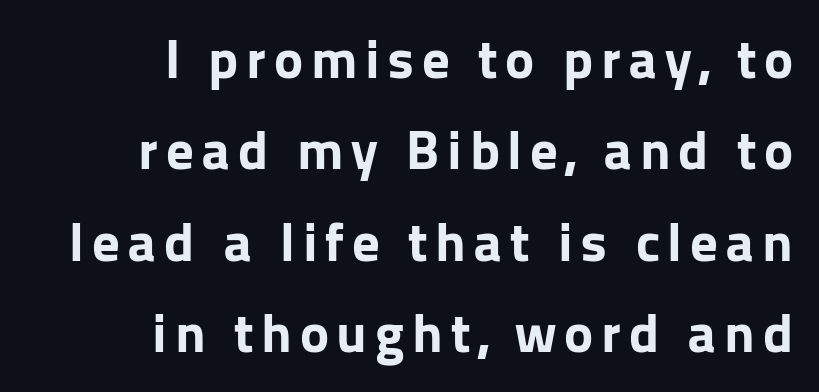
{"serif": "no", "italic": "no", "bold": "yes", "weight": "bold", "width": "normal", "stroke_contrast": "low", "x_height": "medium", "monospaced": "no", "underline": "no", "align": "right", "line_spacing": "normal", "line_spacing_ratio": 1.66, "glyph_px": 55}
